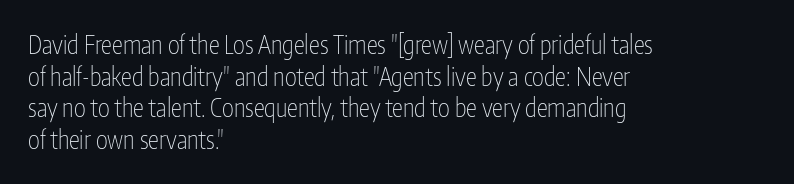
{"italic": "no", "bold": "no", "underline": "no", "align": "left", "line_spacing": "normal", "line_spacing_ratio": 1.27, "letter_spacing": "normal", "letter_spacing_em": 0.0, "glyph_px": 25}
